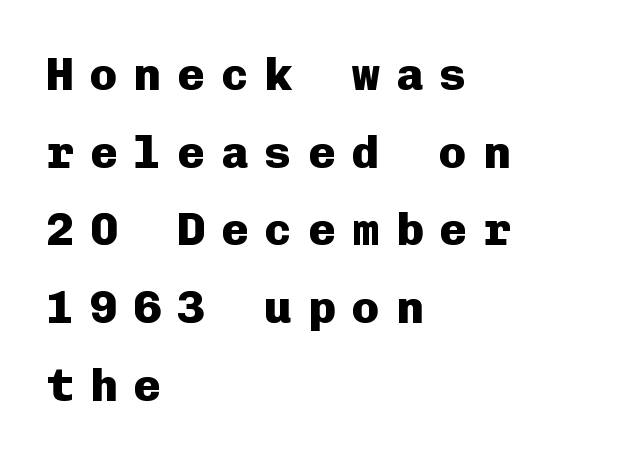
The image shows 46 px heavy sans-serif type, upright, monospaced; set left-aligned, normal line spacing (1.69x), unusually wide letter spacing (+0.35 em), not underlined; low stroke contrast and a medium x-height.
